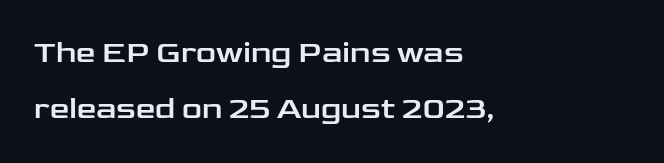
The image shows 31 px wide sans-serif type, upright; set left-aligned, line spacing 1.82x, normal letter spacing, not underlined; low stroke contrast and a medium x-height.
